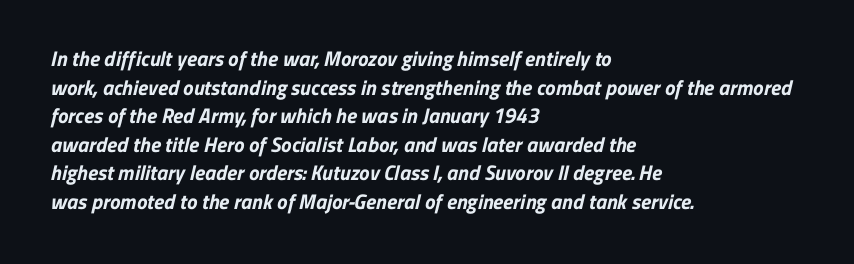
Q: Is the text bold? A: Yes.
Q: Is the text underlined? A: No.
Q: How is the paragraph aligned? A: Left-aligned.
Q: Is the spacing between letters normal or unusually wide? A: Normal.
Q: Is the spacing between lines tight, normal or loose? A: Normal.
